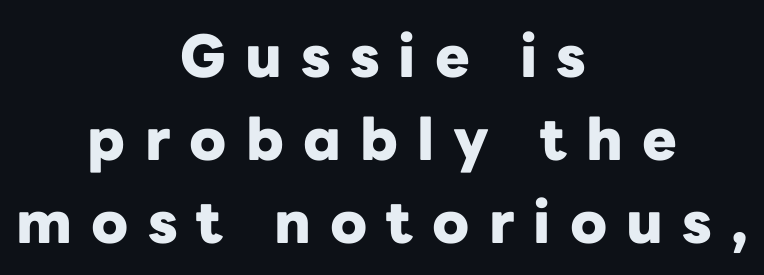
Q: Is the text bold? A: Yes.
Q: Is the text italic (slanted)? A: No, it is upright.
Q: Is the typeface a serif or a sans-serif typeface? A: Sans-serif.
Q: Is the text underlined? A: No.
Q: How is the paragraph aligned? A: Centered.
Q: Is the spacing between letters normal or unusually wide? A: Unusually wide.
Q: Is the spacing between lines tight, normal or loose? A: Normal.
Q: Width (condensed, normal, or wide)? A: Normal.
Q: Stroke contrast? A: Low.
Q: x-height? A: Medium.
Q: Monospaced? A: No.
